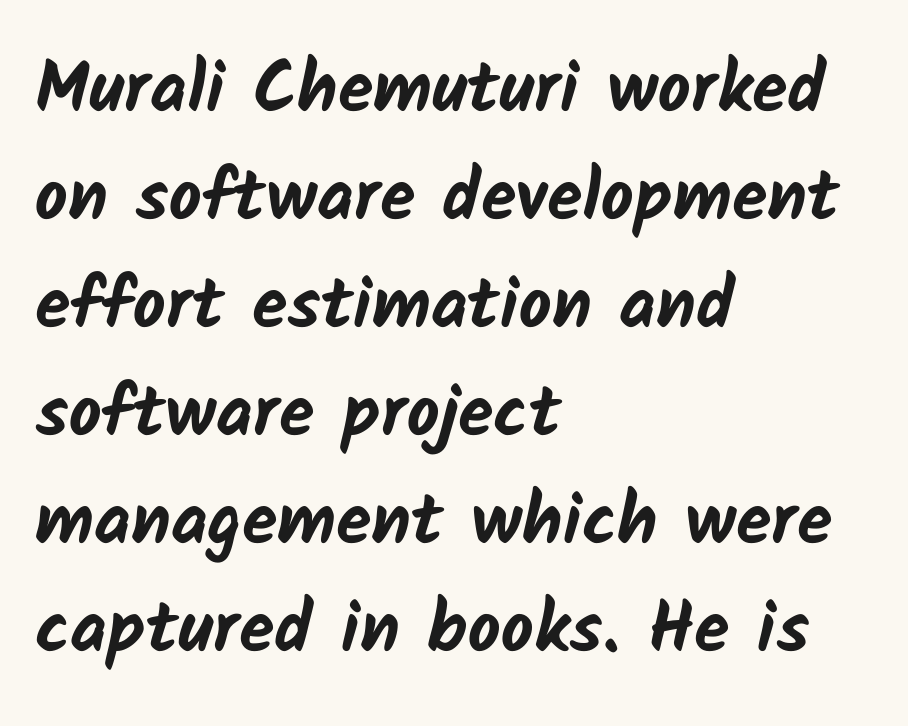
Q: Is the text bold? A: Yes.
Q: Is the typeface a serif or a sans-serif typeface? A: Sans-serif.
Q: Is the text underlined? A: No.
Q: How is the paragraph aligned? A: Left-aligned.
Q: Is the spacing between letters normal or unusually wide? A: Normal.
Q: Is the spacing between lines tight, normal or loose? A: Normal.
Q: Width (condensed, normal, or wide)? A: Normal.
Q: Stroke contrast? A: Low.
Q: x-height? A: Medium.
Q: Monospaced? A: No.
